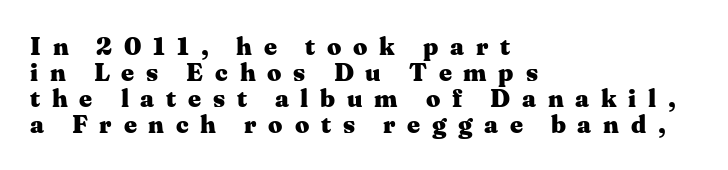
Someone cranked the tracking dial way up on this one. Cramped leading. Each line starts at the same left margin while the right side varies. Its strokes are broad and dark, the hallmark of bold type. Underline: absent. The letters stand straight up with perfectly vertical stems.
